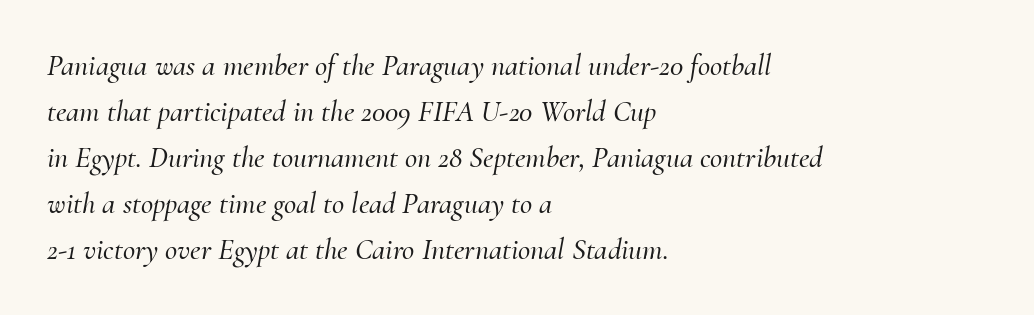
{"serif": "yes", "italic": "yes", "lean": "right", "slant_degrees": 10, "width": "normal", "stroke_contrast": "medium", "x_height": "small", "monospaced": "no", "underline": "no", "align": "left", "line_spacing": "normal", "line_spacing_ratio": 1.53, "letter_spacing": "normal", "letter_spacing_em": 0.0, "glyph_px": 30}
